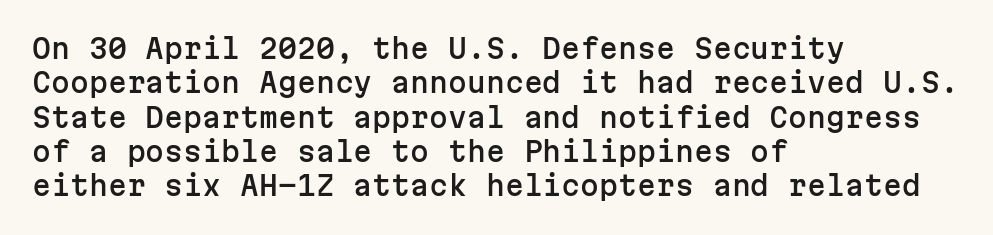
{"italic": "no", "underline": "no", "align": "left", "line_spacing": "normal", "line_spacing_ratio": 1.27, "letter_spacing": "normal", "letter_spacing_em": 0.0, "glyph_px": 27}
